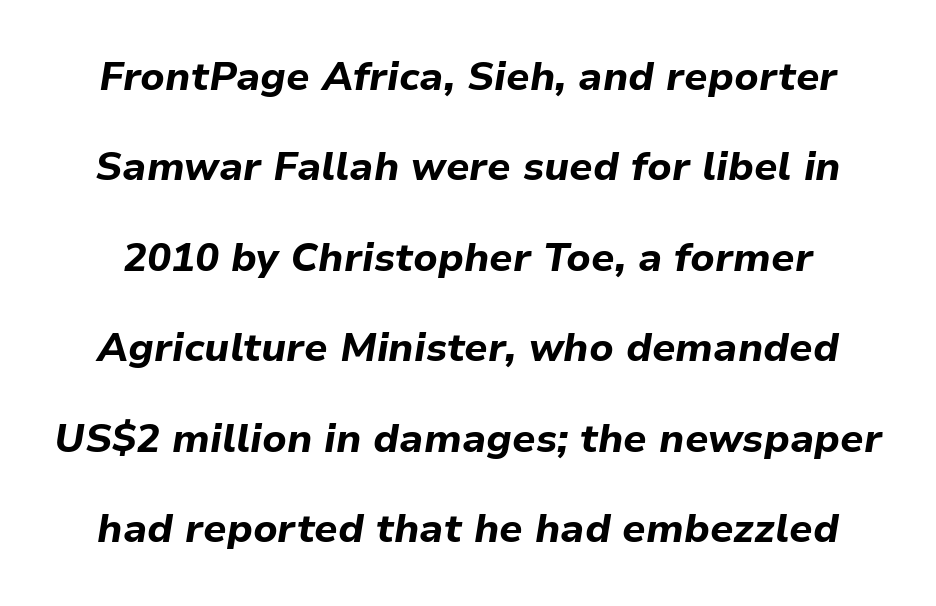
{"italic": "yes", "lean": "right", "slant_degrees": 9, "bold": "yes", "weight": "bold", "width": "normal", "stroke_contrast": "low", "x_height": "medium", "monospaced": "no", "underline": "no", "line_spacing": "loose", "line_spacing_ratio": 2.26, "letter_spacing": "normal", "letter_spacing_em": 0.0, "glyph_px": 40}
